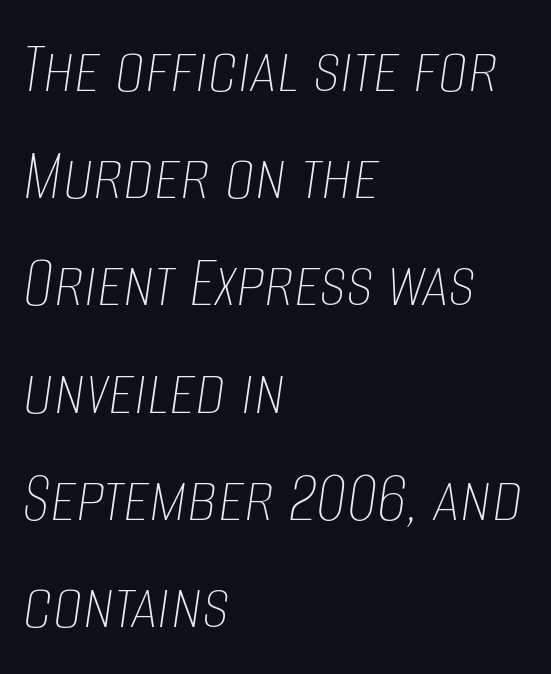
{"italic": "yes", "lean": "right", "slant_degrees": 8, "bold": "no", "weight": "thin", "width": "condensed", "stroke_contrast": "low", "x_height": "large", "monospaced": "no", "underline": "no", "align": "left", "line_spacing": "normal", "line_spacing_ratio": 1.43, "letter_spacing": "normal", "letter_spacing_em": 0.0, "glyph_px": 75}
